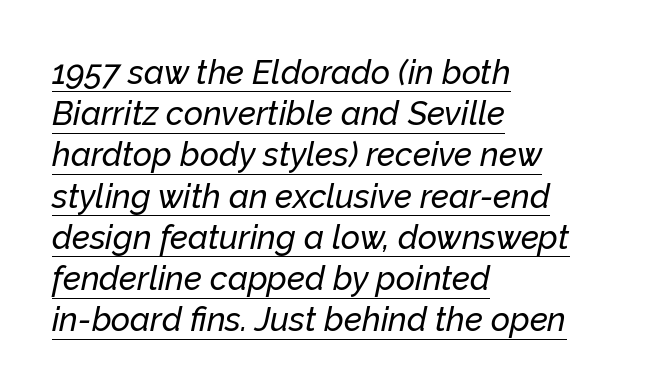
{"italic": "yes", "lean": "right", "slant_degrees": 12, "width": "normal", "stroke_contrast": "low", "x_height": "medium", "monospaced": "no", "underline": "yes", "align": "left", "line_spacing": "normal", "line_spacing_ratio": 1.25, "letter_spacing": "normal", "letter_spacing_em": 0.0, "glyph_px": 33}
